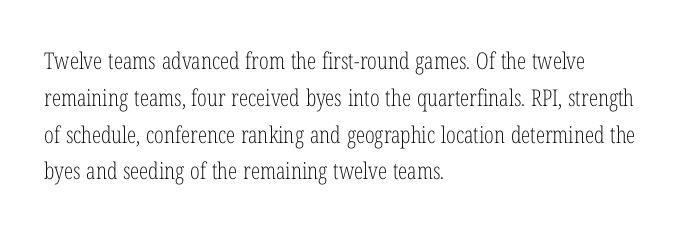
Q: Is the text bold? A: No.
Q: Is the text italic (slanted)? A: No, it is upright.
Q: Is the text underlined? A: No.
Q: How is the paragraph aligned? A: Left-aligned.
Q: Is the spacing between letters normal or unusually wide? A: Normal.
Q: Is the spacing between lines tight, normal or loose? A: Normal.
